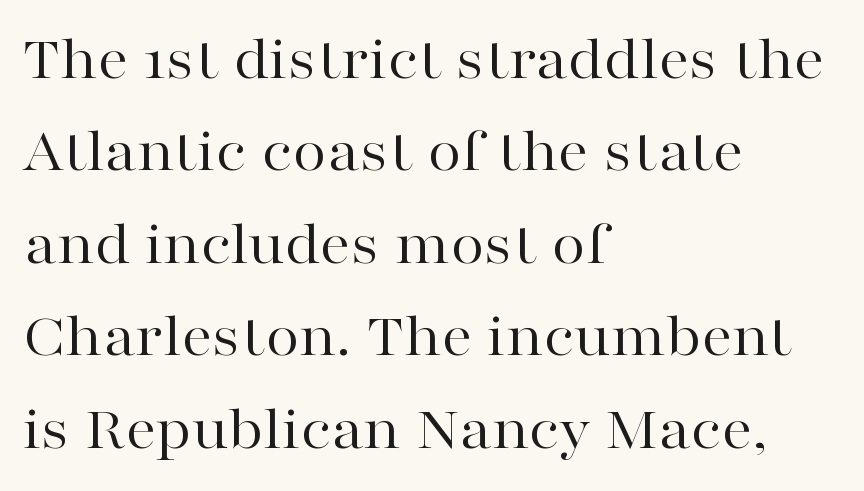
The image shows 62 px regular-weight, wide serif type, upright; set left-aligned, normal line spacing (1.49x), normal letter spacing, not underlined; high stroke contrast and a medium x-height.
